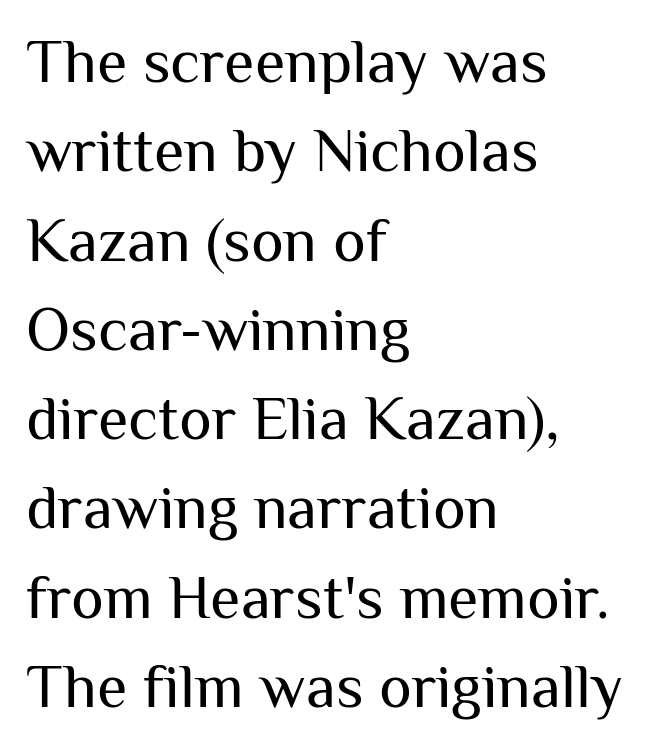
Q: Is the text bold? A: No.
Q: Is the text italic (slanted)? A: No, it is upright.
Q: Is the typeface a serif or a sans-serif typeface? A: Sans-serif.
Q: Is the text underlined? A: No.
Q: How is the paragraph aligned? A: Left-aligned.
Q: Is the spacing between letters normal or unusually wide? A: Normal.
Q: Is the spacing between lines tight, normal or loose? A: Normal.
Q: Width (condensed, normal, or wide)? A: Normal.
Q: Stroke contrast? A: Medium.
Q: x-height? A: Medium.
Q: Monospaced? A: No.
